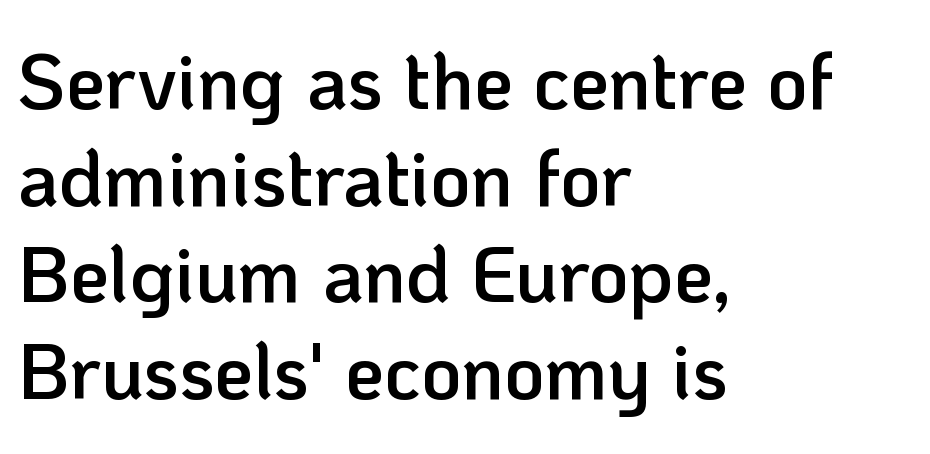
Q: Is the text bold? A: Semi-bold.
Q: Is the text italic (slanted)? A: No, it is upright.
Q: Is the typeface a serif or a sans-serif typeface? A: Sans-serif.
Q: Is the text underlined? A: No.
Q: How is the paragraph aligned? A: Left-aligned.
Q: Is the spacing between letters normal or unusually wide? A: Normal.
Q: Width (condensed, normal, or wide)? A: Normal.
Q: Stroke contrast? A: Low.
Q: x-height? A: Medium.
Q: Monospaced? A: No.
